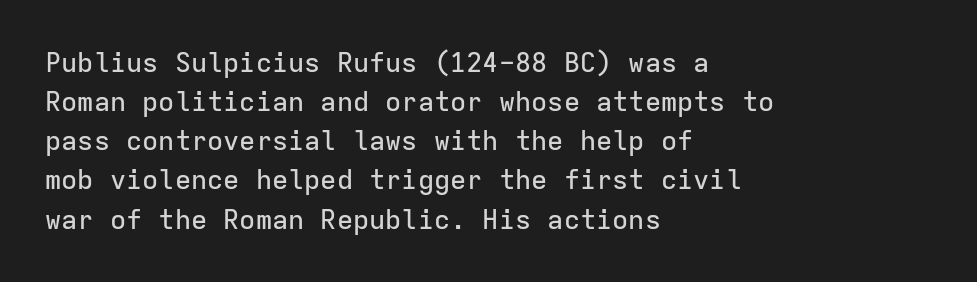
The image shows 27 px text type, upright; set left-aligned, normal line spacing (1.45x), normal letter spacing, not underlined.
